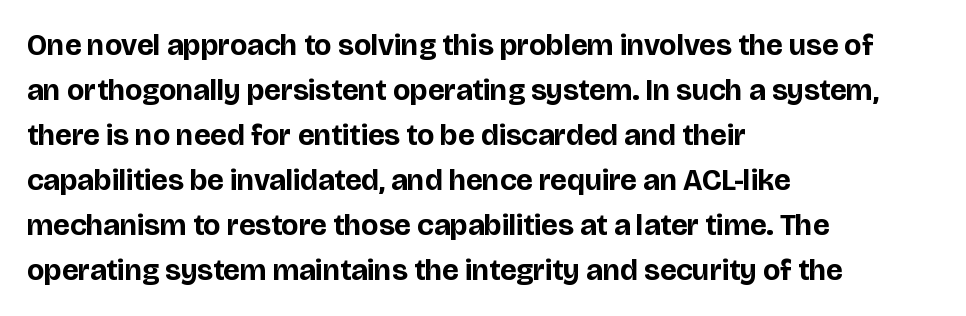
The image shows 30 px bold sans-serif type, upright; set left-aligned, normal line spacing (1.5x), normal letter spacing, not underlined; low stroke contrast and a large x-height.
